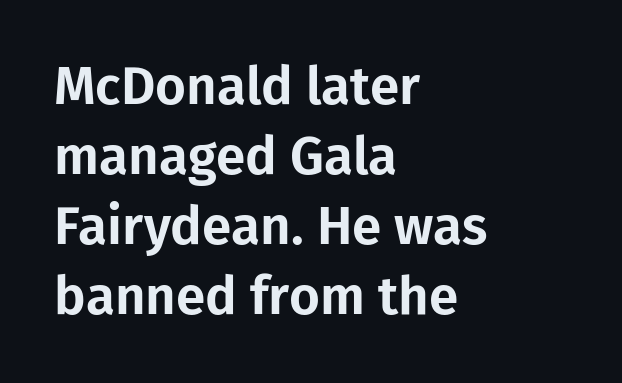
The image shows 53 px sans-serif type, upright; set left-aligned, normal line spacing (1.32x), normal letter spacing, not underlined; low stroke contrast and a medium x-height.
